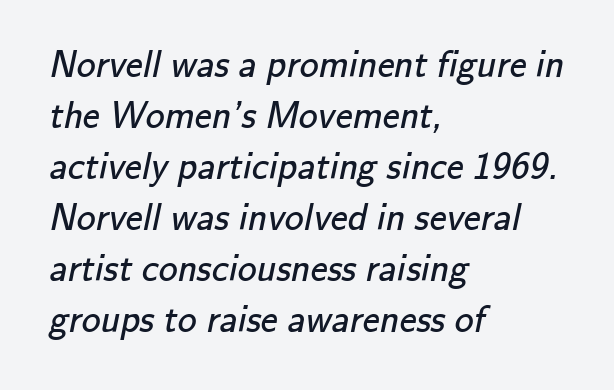
Q: Is the text bold? A: No.
Q: Is the typeface a serif or a sans-serif typeface? A: Sans-serif.
Q: Is the text underlined? A: No.
Q: How is the paragraph aligned? A: Left-aligned.
Q: Is the spacing between letters normal or unusually wide? A: Normal.
Q: Is the spacing between lines tight, normal or loose? A: Normal.
Q: Width (condensed, normal, or wide)? A: Normal.
Q: Stroke contrast? A: Low.
Q: x-height? A: Small.
Q: Monospaced? A: No.
